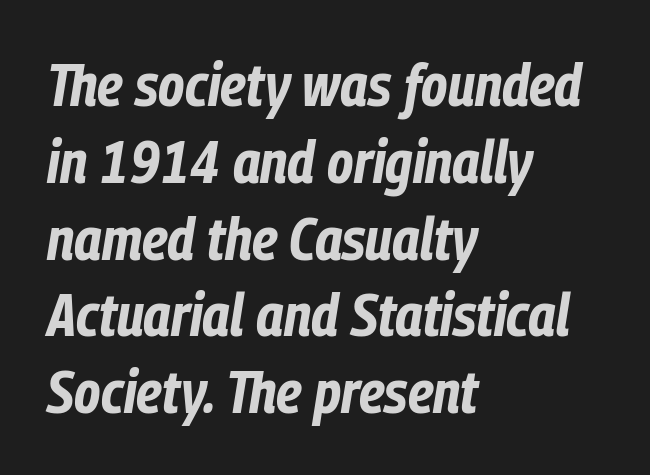
Posture: slanted. The letters advance in unequal steps, a hallmark of proportional type. Chunky letters — that's bold for sure. Where is the straight margin? On the left. No extra tracking has been applied to these lines. Plain, unruled lines of type.
